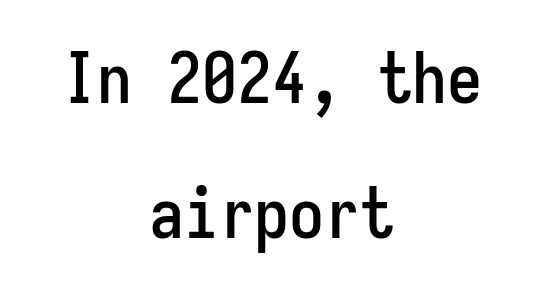
Q: Is the text italic (slanted)? A: No, it is upright.
Q: Is the typeface a serif or a sans-serif typeface? A: Sans-serif.
Q: Is the text underlined? A: No.
Q: How is the paragraph aligned? A: Centered.
Q: Is the spacing between letters normal or unusually wide? A: Normal.
Q: Is the spacing between lines tight, normal or loose? A: Loose.
Q: Width (condensed, normal, or wide)? A: Condensed.
Q: Stroke contrast? A: Low.
Q: x-height? A: Medium.
Q: Monospaced? A: Yes.
